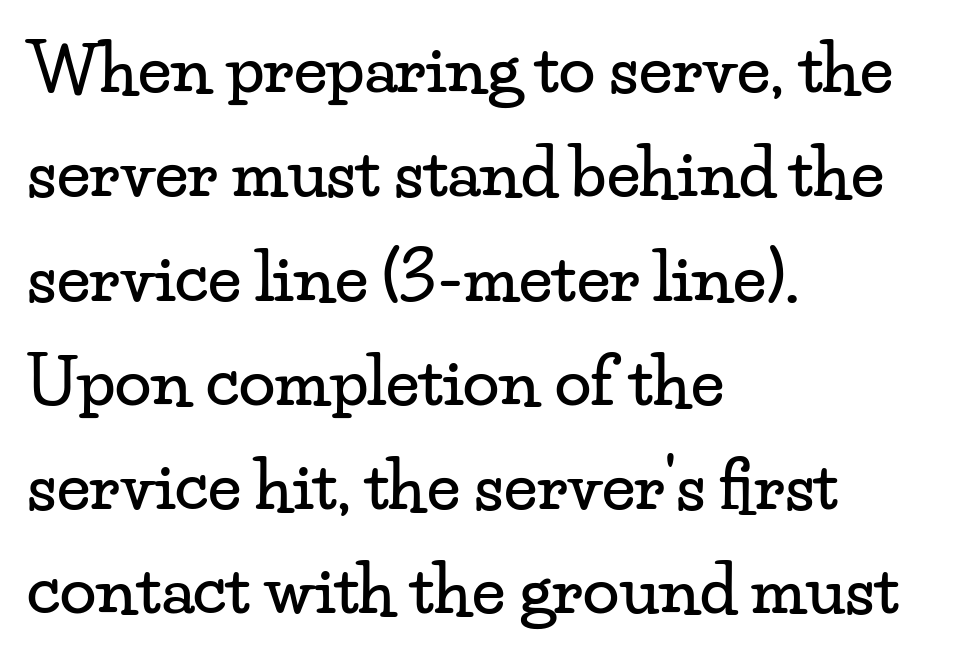
{"serif": "yes", "italic": "no", "width": "wide", "stroke_contrast": "low", "x_height": "small", "monospaced": "no", "underline": "no", "align": "left", "line_spacing": "normal", "line_spacing_ratio": 1.58, "letter_spacing": "normal", "letter_spacing_em": 0.0, "glyph_px": 66}
